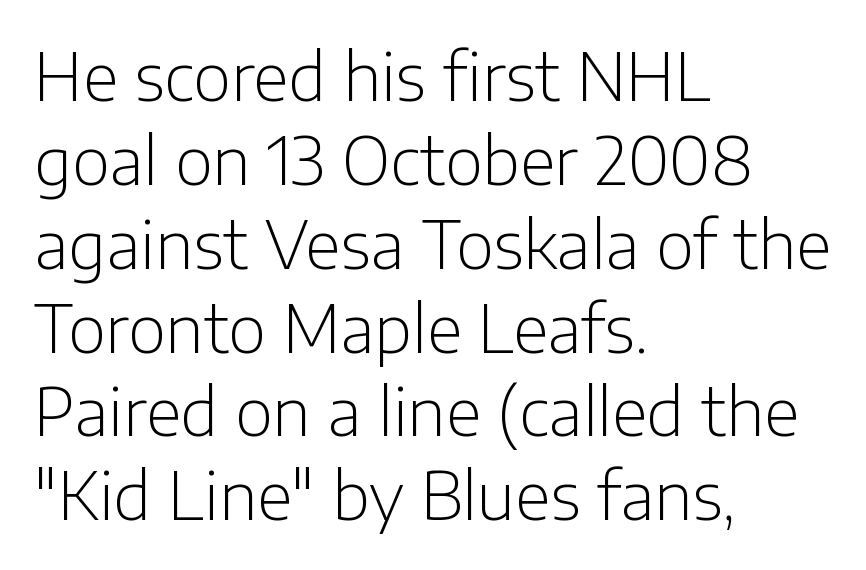
A typesetter would call this zero additional tracking. Every character sits straight up, as roman type does. Nothing heavy about these letters — not bold at all. The rendering uses a moderate line-height, typical for paragraphs. Character widths vary here, with narrow letters taking less room than wide ones.
